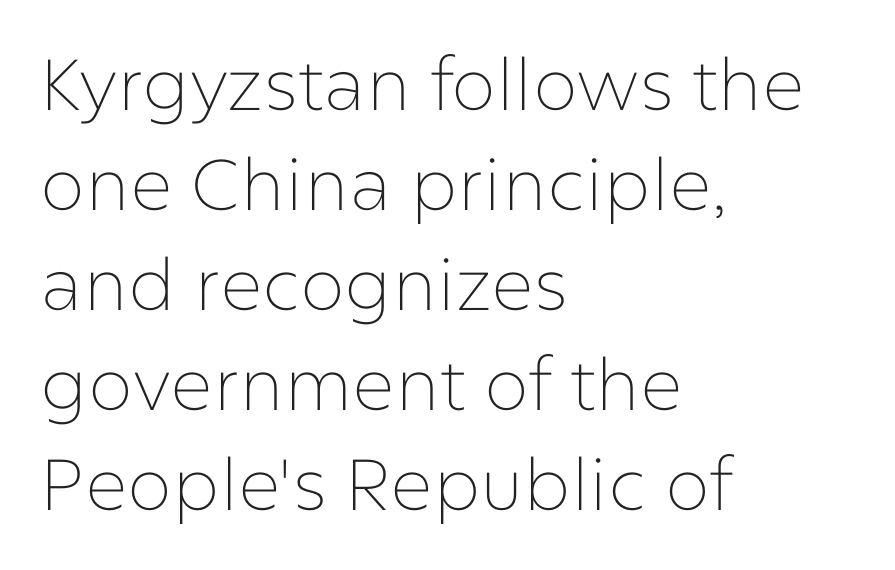
{"serif": "no", "italic": "no", "bold": "no", "weight": "thin", "width": "normal", "stroke_contrast": "low", "x_height": "medium", "monospaced": "no", "underline": "no", "align": "left", "line_spacing": "normal", "line_spacing_ratio": 1.39, "letter_spacing": "normal", "letter_spacing_em": 0.0, "glyph_px": 72}
